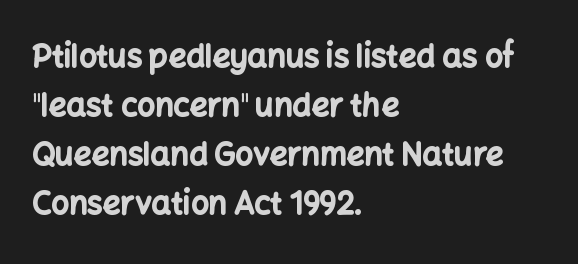
{"serif": "no", "italic": "no", "bold": "yes", "weight": "bold", "width": "normal", "stroke_contrast": "low", "x_height": "medium", "monospaced": "no", "underline": "no", "align": "left", "line_spacing": "normal", "line_spacing_ratio": 1.58, "letter_spacing": "normal", "letter_spacing_em": 0.0, "glyph_px": 31}
